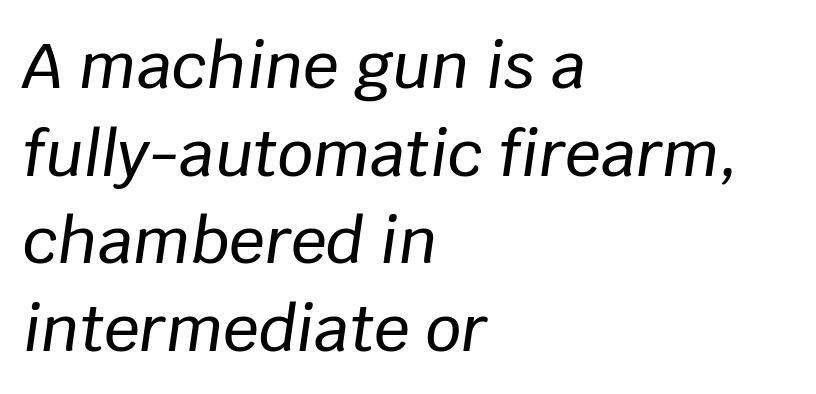
Casual observation: everything's shoved over to the left. Bare-footed words on every line. An italicized treatment has been applied to the whole sample. This block has exactly the height ordinary leading produces.
